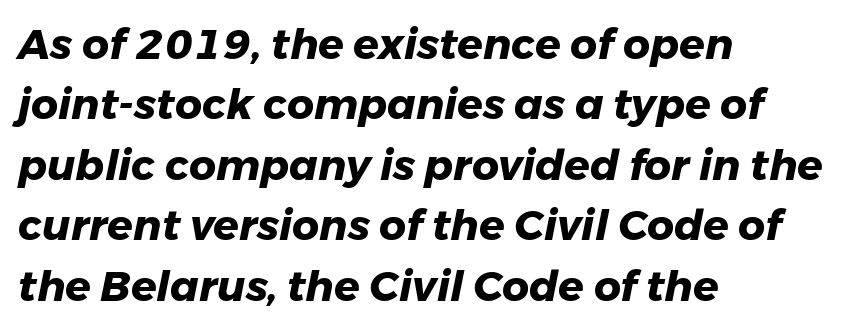
The image shows 42 px heavy type, italic (leaning right); set left-aligned, normal line spacing (1.44x), normal letter spacing, not underlined; low stroke contrast and a medium x-height.
